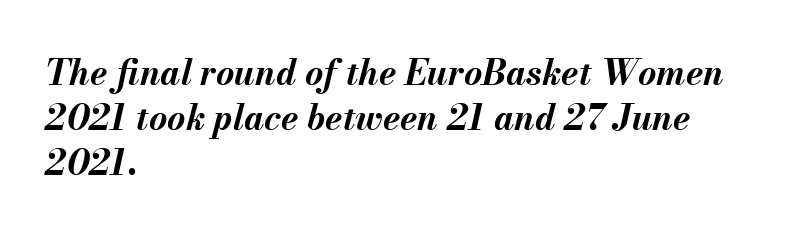
Q: Is the text bold? A: Yes.
Q: Is the text italic (slanted)? A: Yes, it leans right by about 13 degrees.
Q: Is the text underlined? A: No.
Q: How is the paragraph aligned? A: Left-aligned.
Q: Is the spacing between letters normal or unusually wide? A: Normal.
Q: Is the spacing between lines tight, normal or loose? A: Normal.
Q: Width (condensed, normal, or wide)? A: Normal.
Q: Stroke contrast? A: Medium.
Q: x-height? A: Small.
Q: Monospaced? A: No.
